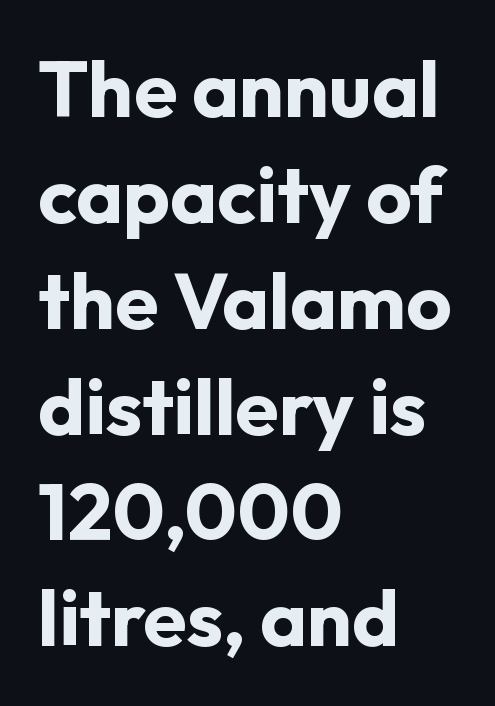
{"serif": "no", "italic": "no", "bold": "yes", "weight": "bold", "width": "normal", "stroke_contrast": "low", "x_height": "medium", "monospaced": "no", "underline": "no", "align": "left", "line_spacing": "normal", "line_spacing_ratio": 1.34, "letter_spacing": "normal", "letter_spacing_em": 0.0, "glyph_px": 79}
